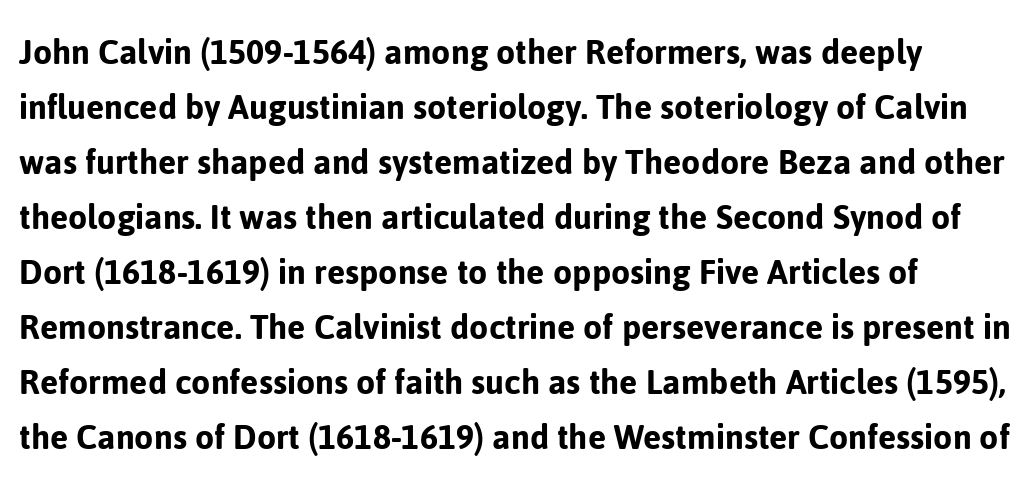
The text was rendered using a sans face with plain stroke endings. Rendered with straight, roman letterforms. The area under the type is left untouched. Proportional: the letters do not fall into vertical columns. Short note: letters normally spaced. Line spacing here is normal.
